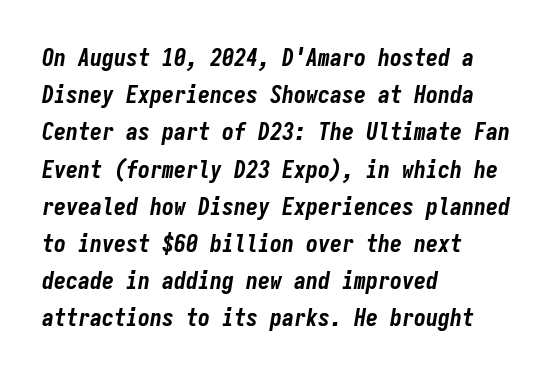
The rendering keeps characters at their native spacing. Baseline-to-baseline distance is the conventional proportion of letter height. Students, this is bold: see how much ink each stroke carries. The lines in this sample share a left origin and differ only in where they stop. The font's italic variant was chosen for this text.
